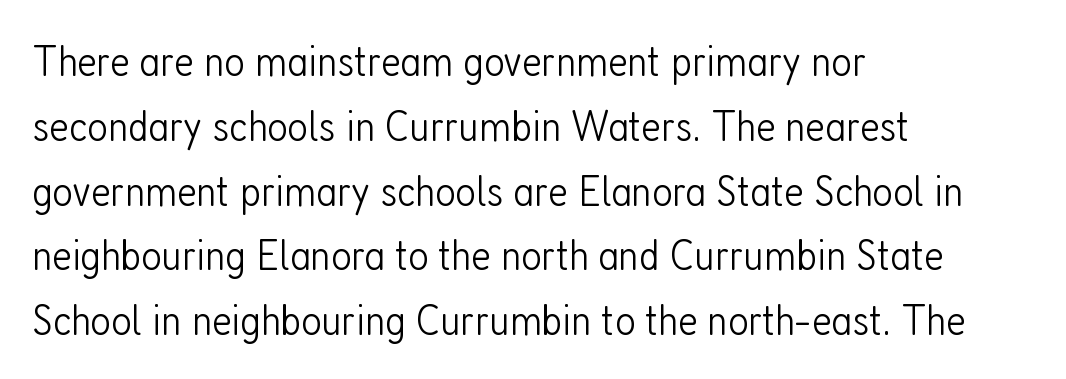
The image shows 45 px light, condensed sans-serif type, upright; set left-aligned, normal line spacing (1.44x), normal letter spacing, not underlined; low stroke contrast and a medium x-height.
